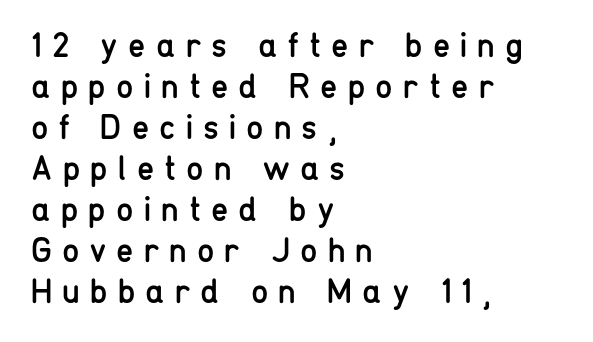
{"serif": "no", "italic": "no", "bold": "no", "weight": "regular", "width": "condensed", "stroke_contrast": "low", "x_height": "medium", "monospaced": "no", "underline": "no", "align": "left", "line_spacing_ratio": 1.17, "letter_spacing": "wide", "letter_spacing_em": 0.29, "glyph_px": 35}
